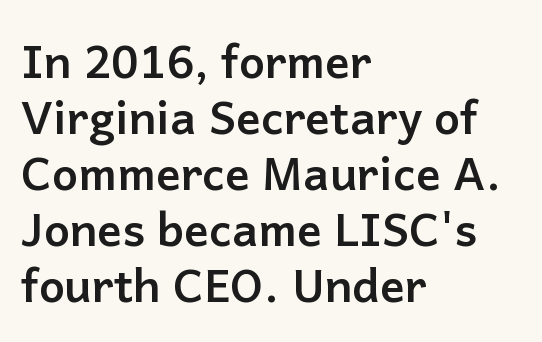
Between one letter and the next there's only the usual sliver of space. These lines stack with their left ends in a neat column. As a designer I'd log this as weight 700, bold. The foot of each line stays bare and open. The passage shown is typeset with a sans-serif family.
